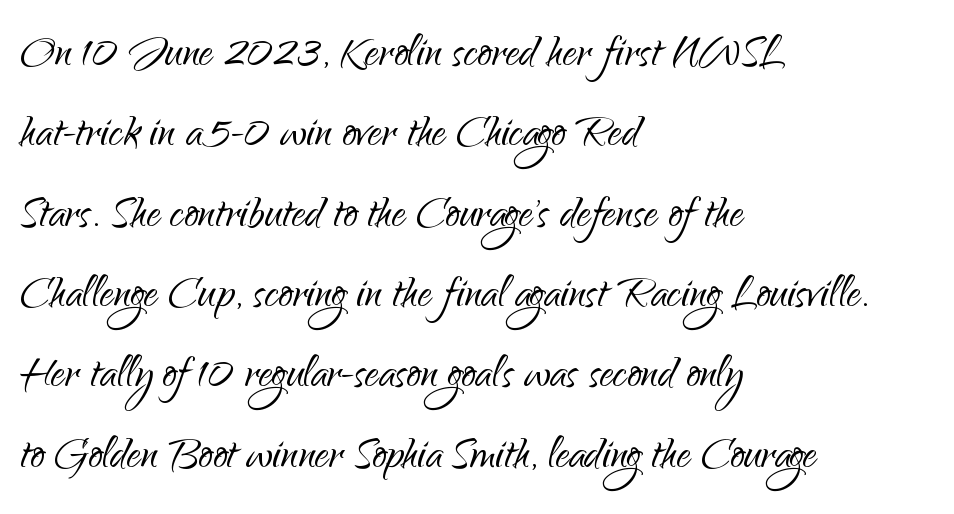
Q: Is the text bold? A: No.
Q: Is the text italic (slanted)? A: Yes.
Q: Is the typeface a serif or a sans-serif typeface? A: Sans-serif.
Q: Is the text underlined? A: No.
Q: How is the paragraph aligned? A: Left-aligned.
Q: Is the spacing between letters normal or unusually wide? A: Normal.
Q: Is the spacing between lines tight, normal or loose? A: Normal.
Q: Width (condensed, normal, or wide)? A: Normal.
Q: Stroke contrast? A: Low.
Q: x-height? A: Small.
Q: Monospaced? A: No.
